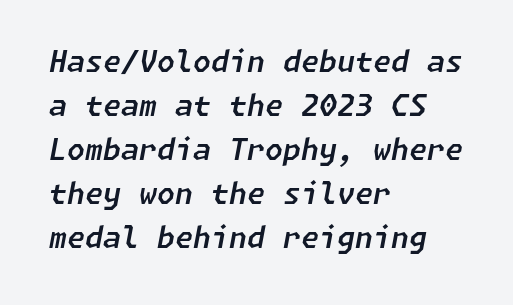
The image shows 29 px text type, italic (leaning right); set left-aligned, normal line spacing (1.52x), normal letter spacing, not underlined; low stroke contrast and a medium x-height.
